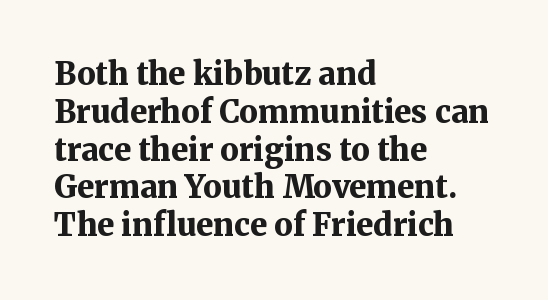
Q: Is the text bold? A: Yes.
Q: Is the text italic (slanted)? A: No, it is upright.
Q: Is the typeface a serif or a sans-serif typeface? A: Serif.
Q: Is the text underlined? A: No.
Q: How is the paragraph aligned? A: Left-aligned.
Q: Is the spacing between letters normal or unusually wide? A: Normal.
Q: Width (condensed, normal, or wide)? A: Normal.
Q: Stroke contrast? A: Medium.
Q: x-height? A: Medium.
Q: Monospaced? A: No.
